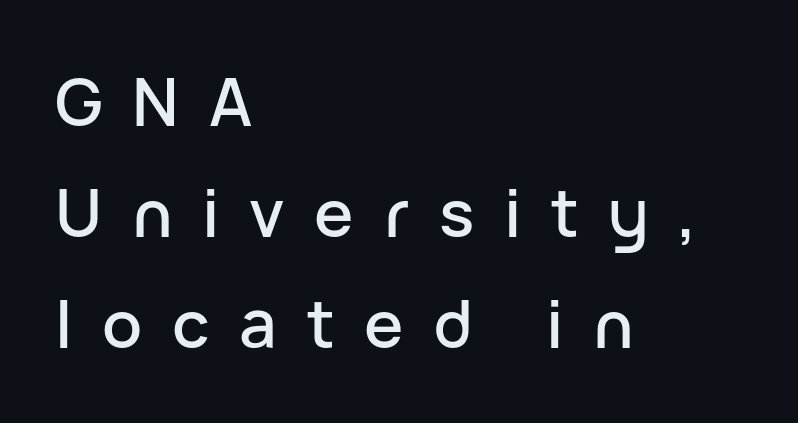
{"serif": "no", "italic": "no", "width": "normal", "stroke_contrast": "low", "x_height": "medium", "monospaced": "no", "underline": "no", "align": "left", "line_spacing": "normal", "line_spacing_ratio": 1.68, "letter_spacing": "wide", "letter_spacing_em": 0.45, "glyph_px": 66}
